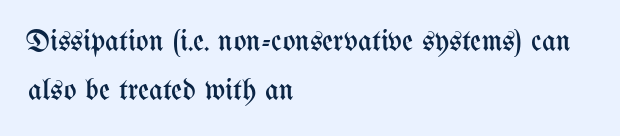
{"italic": "no", "bold": "no", "weight": "regular", "width": "condensed", "stroke_contrast": "medium", "x_height": "medium", "monospaced": "no", "underline": "no", "align": "left", "line_spacing": "normal", "line_spacing_ratio": 1.65, "letter_spacing": "normal", "letter_spacing_em": 0.0, "glyph_px": 30}
